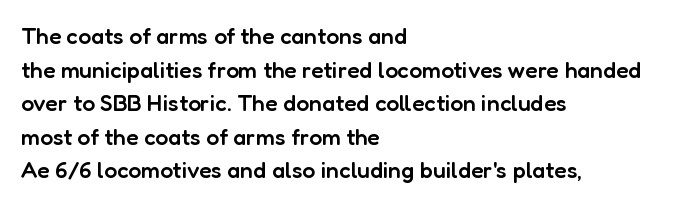
{"italic": "no", "bold": "semi", "underline": "no", "align": "left", "line_spacing": "normal", "line_spacing_ratio": 1.46, "letter_spacing": "normal", "letter_spacing_em": 0.0, "glyph_px": 23}
